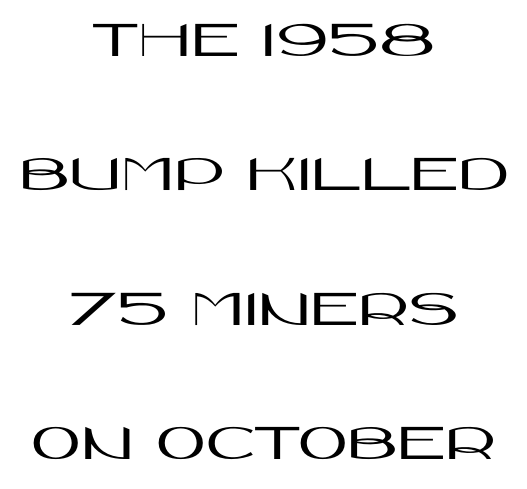
The image shows 54 px wide sans-serif type, upright; set centered, loose line spacing (2.49x), normal letter spacing, not underlined; high stroke contrast and a large x-height.
